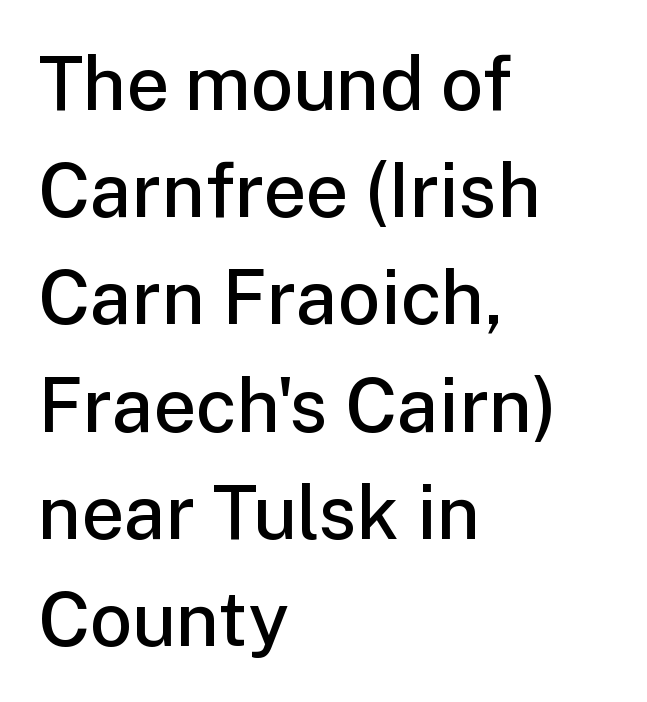
The image shows 75 px semibold sans-serif type, upright; set left-aligned, normal line spacing (1.43x), normal letter spacing, not underlined; low stroke contrast and a medium x-height.
